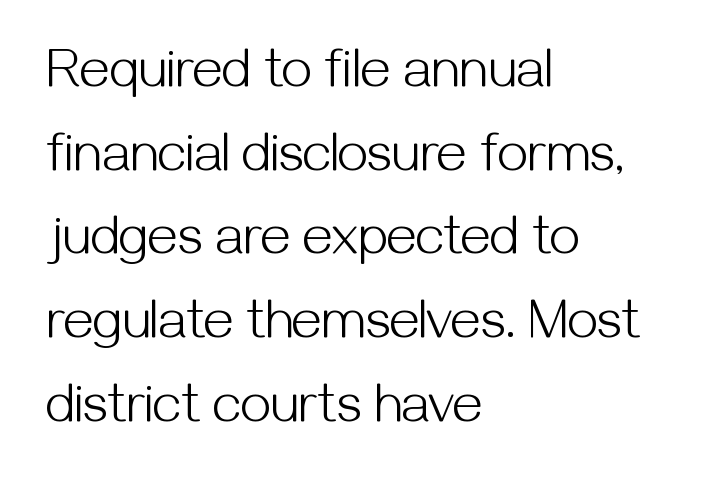
Q: Is the text bold? A: No.
Q: Is the text italic (slanted)? A: No, it is upright.
Q: Is the typeface a serif or a sans-serif typeface? A: Sans-serif.
Q: Is the text underlined? A: No.
Q: How is the paragraph aligned? A: Left-aligned.
Q: Is the spacing between letters normal or unusually wide? A: Normal.
Q: Is the spacing between lines tight, normal or loose? A: Normal.
Q: Width (condensed, normal, or wide)? A: Normal.
Q: Stroke contrast? A: Medium.
Q: x-height? A: Medium.
Q: Monospaced? A: No.
